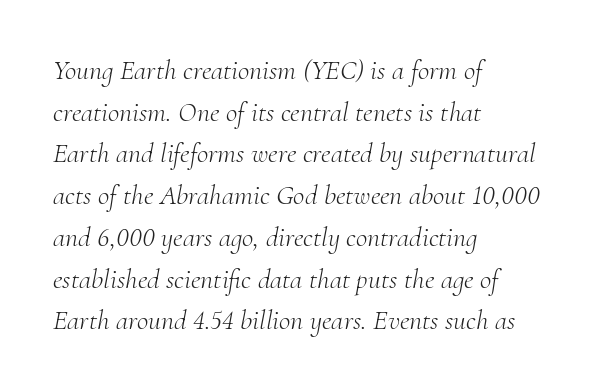
The image shows 28 px light serif type, italic (leaning right); set left-aligned, normal line spacing (1.49x), normal letter spacing, not underlined; medium stroke contrast and a small x-height.
